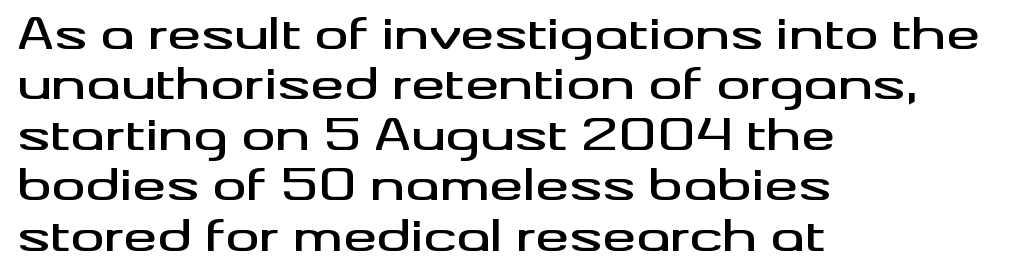
Letters rest on an invisible, unmarked baseline. A typesetter would mark this as roman, not italic. This rendering uses left alignment, leaving the right contour irregular. The passage shown is typed in a proportional face where columns would drift. No feet cap the strokes, marking this as sans-serif type.
